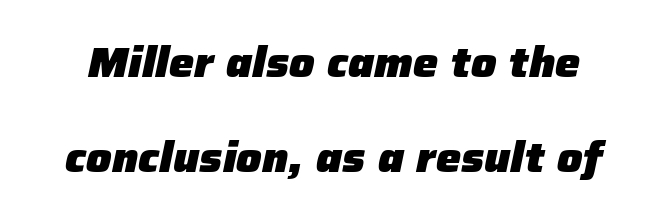
{"italic": "yes", "lean": "right", "slant_degrees": 12, "bold": "yes", "weight": "heavy", "width": "normal", "stroke_contrast": "low", "x_height": "medium", "monospaced": "no", "underline": "no", "line_spacing": "loose", "line_spacing_ratio": 2.27, "letter_spacing": "normal", "letter_spacing_em": 0.0, "glyph_px": 42}
